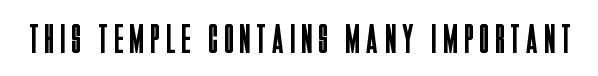
Look at the bottom of the vertical strokes: they stop flat, with no serifs. Italic? Not at all — the glyphs are vertical. You could not count columns in this text — the font is proportionally spaced. The words here are not underlined. The weight tops out at a normal text grade.
